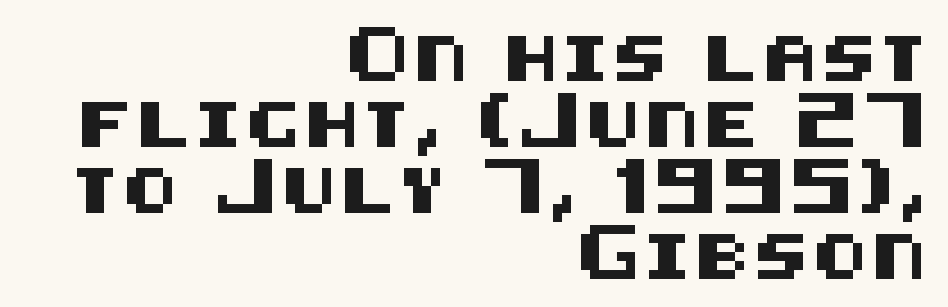
The image shows 45 px sans-serif type, upright; set right-aligned, normal line spacing (1.47x), not underlined; medium stroke contrast and a large x-height.
